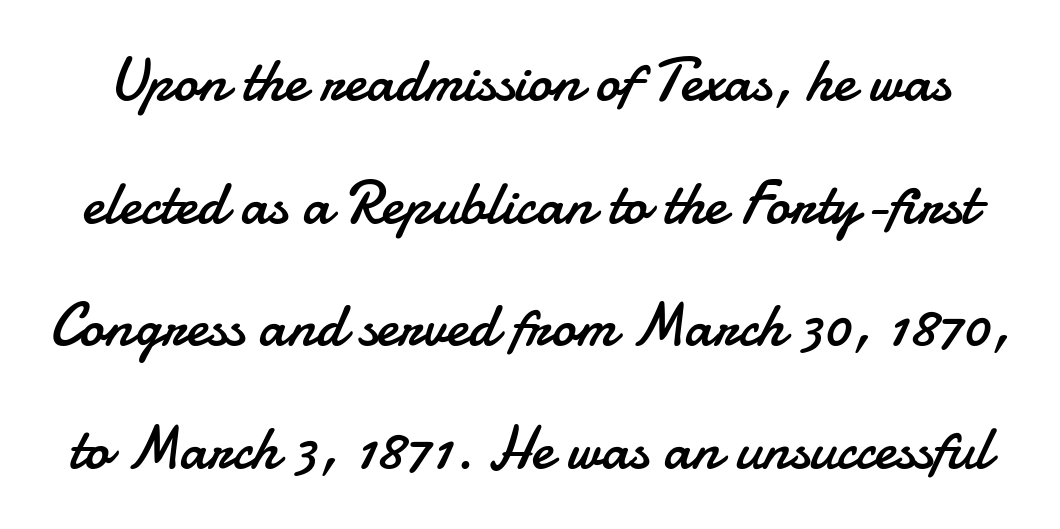
Q: Is the text bold? A: No.
Q: Is the text italic (slanted)? A: Yes.
Q: Is the typeface a serif or a sans-serif typeface? A: Sans-serif.
Q: Is the text underlined? A: No.
Q: Is the spacing between letters normal or unusually wide? A: Normal.
Q: Is the spacing between lines tight, normal or loose? A: Loose.
Q: Width (condensed, normal, or wide)? A: Normal.
Q: Stroke contrast? A: Low.
Q: x-height? A: Small.
Q: Monospaced? A: No.
